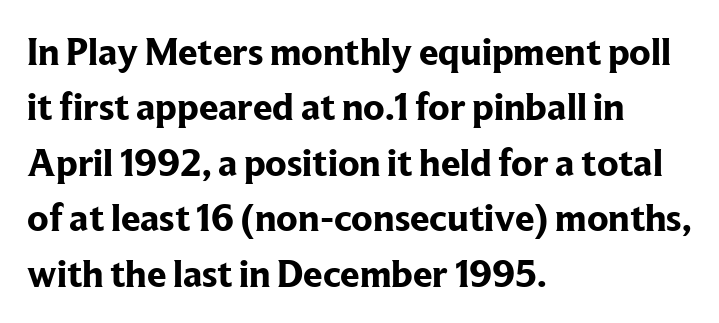
Italic: no, the glyphs are upright roman. Unlike a clean sans, this face finishes its strokes with serifs. Quick note: underline off. Spacing between characters is what you'd get straight out of the box. Set as a true bold cut, around the 700 mark.
